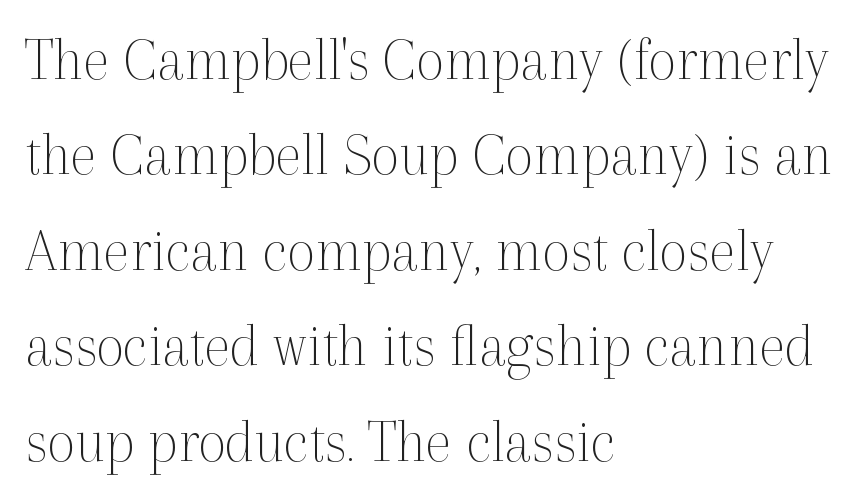
{"serif": "yes", "italic": "no", "bold": "no", "weight": "thin", "width": "normal", "x_height": "medium", "monospaced": "no", "underline": "no", "align": "left", "line_spacing": "normal", "line_spacing_ratio": 1.54, "letter_spacing": "normal", "letter_spacing_em": 0.0, "glyph_px": 62}
